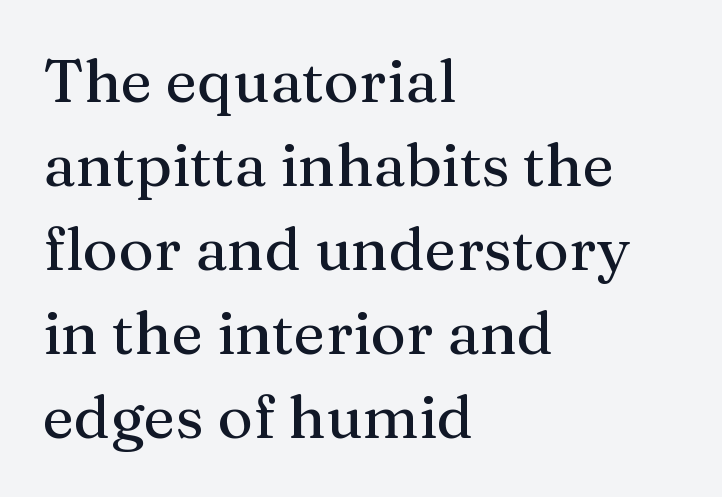
The image shows 60 px serif type, upright; set left-aligned, normal line spacing (1.4x), normal letter spacing, not underlined; medium stroke contrast and a medium x-height.
